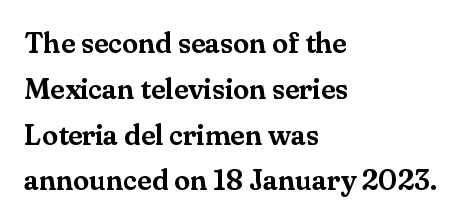
{"serif": "yes", "italic": "no", "width": "normal", "stroke_contrast": "medium", "x_height": "small", "monospaced": "no", "underline": "no", "align": "left", "line_spacing": "normal", "line_spacing_ratio": 1.58, "letter_spacing": "normal", "letter_spacing_em": 0.0, "glyph_px": 29}
